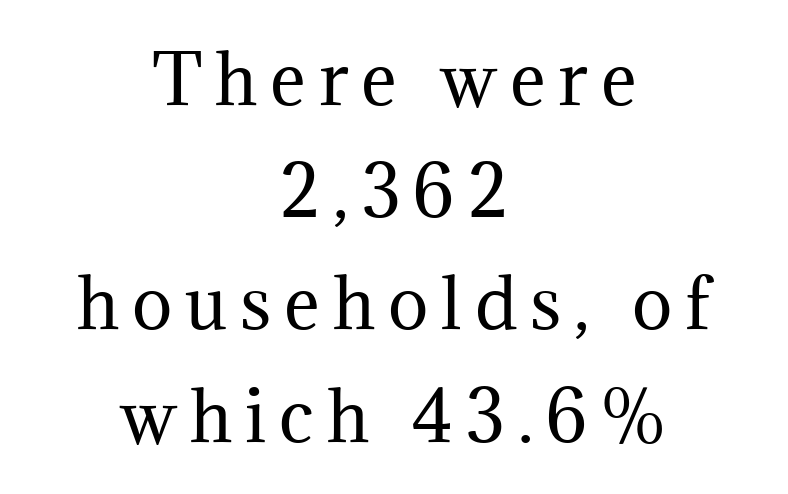
{"serif": "yes", "italic": "no", "bold": "no", "weight": "regular", "width": "normal", "stroke_contrast": "medium", "x_height": "medium", "monospaced": "no", "underline": "no", "align": "center", "line_spacing": "normal", "line_spacing_ratio": 1.65, "glyph_px": 68}
